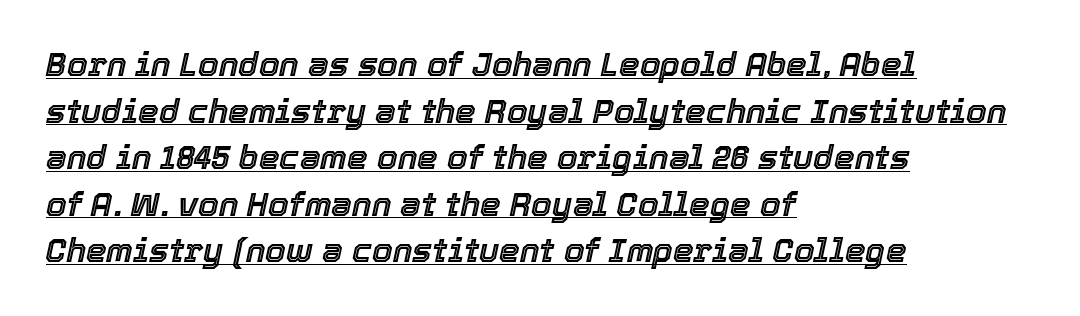
{"italic": "yes", "lean": "right", "slant_degrees": 12, "width": "normal", "x_height": "medium", "monospaced": "no", "underline": "yes", "align": "left", "line_spacing": "normal", "line_spacing_ratio": 1.41, "letter_spacing": "normal", "letter_spacing_em": 0.0, "glyph_px": 33}
